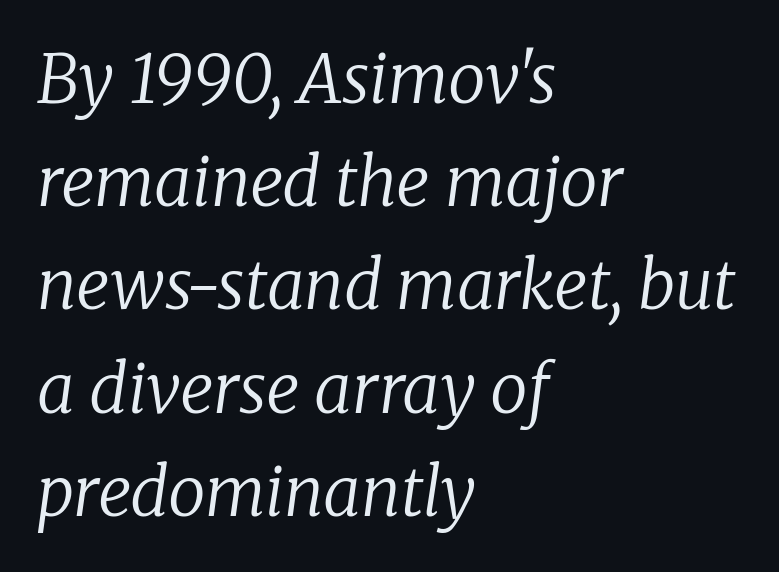
Q: Is the text bold? A: No.
Q: Is the text italic (slanted)? A: Yes, it leans right by about 8 degrees.
Q: Is the typeface a serif or a sans-serif typeface? A: Serif.
Q: Is the text underlined? A: No.
Q: How is the paragraph aligned? A: Left-aligned.
Q: Is the spacing between letters normal or unusually wide? A: Normal.
Q: Is the spacing between lines tight, normal or loose? A: Normal.
Q: Width (condensed, normal, or wide)? A: Normal.
Q: Stroke contrast? A: Low.
Q: x-height? A: Medium.
Q: Monospaced? A: No.
